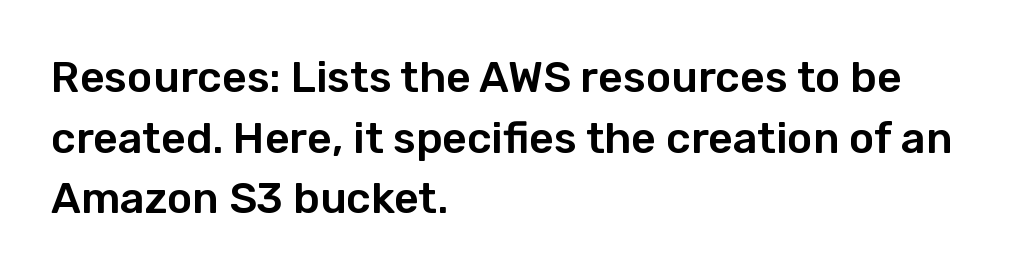
Looks like regular typesetting: each glyph gets only the width it needs. The specimen reads as upright at a glance. A sans-serif font was chosen for this passage. Teacher's note: observe the even left margin — that is flush-left alignment.
